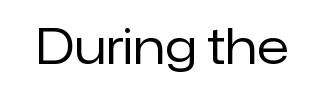
Q: Is the text bold? A: No.
Q: Is the text italic (slanted)? A: No, it is upright.
Q: Is the typeface a serif or a sans-serif typeface? A: Sans-serif.
Q: Is the text underlined? A: No.
Q: Is the spacing between letters normal or unusually wide? A: Normal.
Q: Width (condensed, normal, or wide)? A: Normal.
Q: Stroke contrast? A: Low.
Q: x-height? A: Medium.
Q: Monospaced? A: No.
